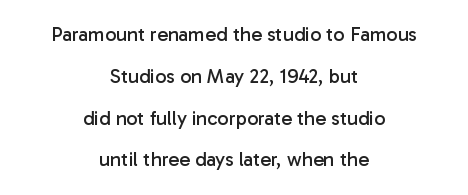
Q: Is the text bold? A: No.
Q: Is the text italic (slanted)? A: No, it is upright.
Q: Is the text underlined? A: No.
Q: How is the paragraph aligned? A: Centered.
Q: Is the spacing between letters normal or unusually wide? A: Normal.
Q: Is the spacing between lines tight, normal or loose? A: Loose.
